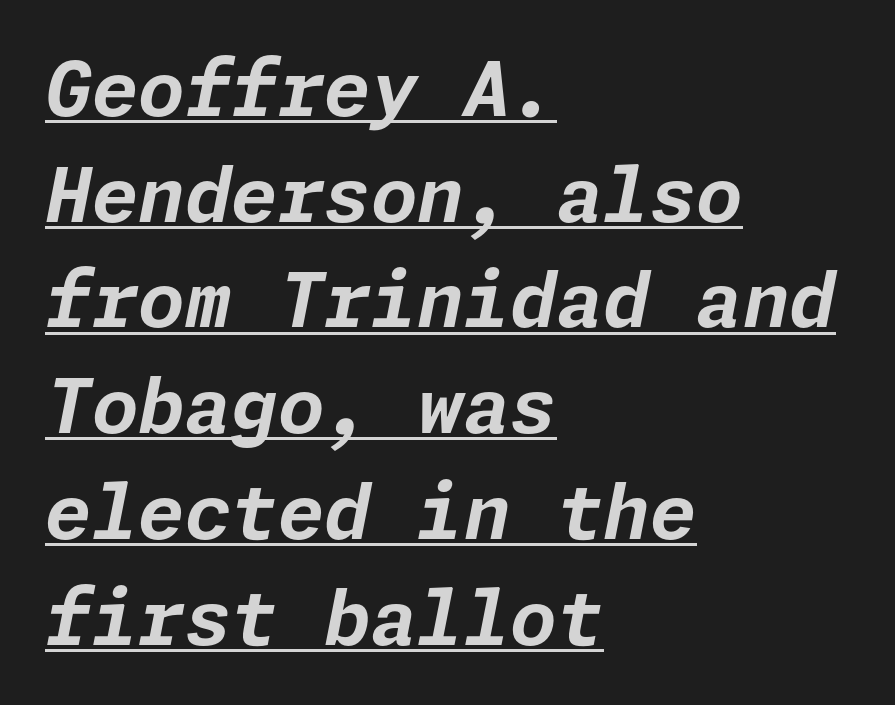
{"italic": "yes", "lean": "right", "slant_degrees": 11, "bold": "yes", "weight": "bold", "width": "normal", "stroke_contrast": "low", "x_height": "medium", "underline": "yes", "align": "left", "line_spacing": "normal", "line_spacing_ratio": 1.41, "letter_spacing": "normal", "letter_spacing_em": 0.0, "glyph_px": 75}
